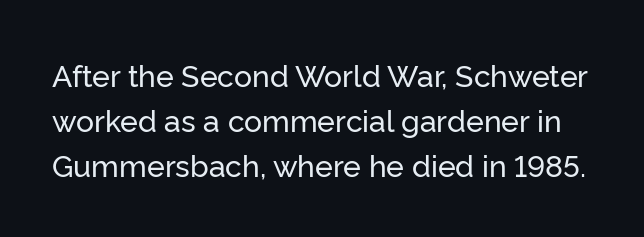
The image shows 30 px sans-serif type, upright; set normal line spacing (1.5x), normal letter spacing, not underlined; low stroke contrast and a medium x-height.
